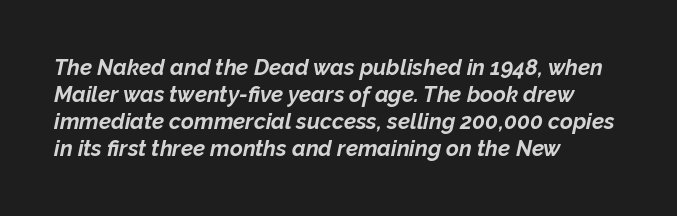
The image shows 22 px bold type, italic (leaning right); set left-aligned, line spacing 1.22x, normal letter spacing, not underlined.
